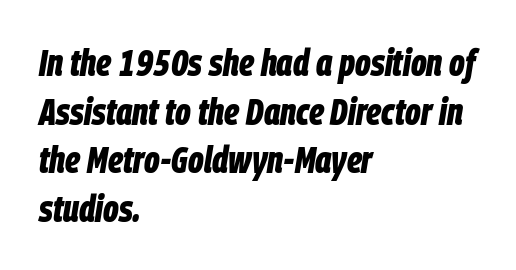
The passage shown has conventional tracking throughout. Type without underlining. Heft: maximum for text — a bold. Style check: oblique.
